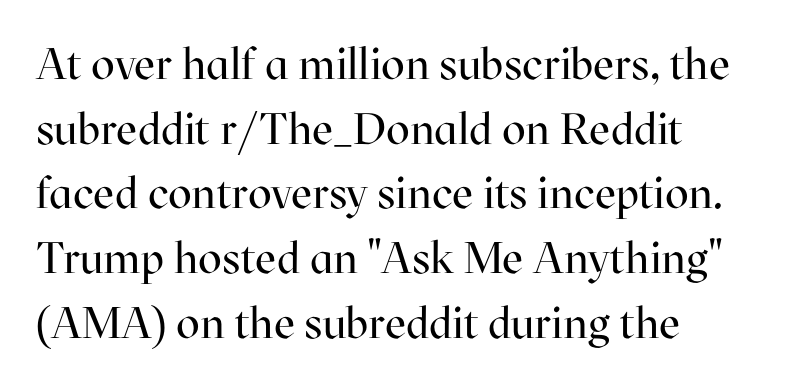
The foot of each line stays bare and open. Each letter's strokes conclude with small projecting serifs. The font is comparable to plain body text, perhaps lighter. Rows of type keep a routine distance in the vertical direction.
